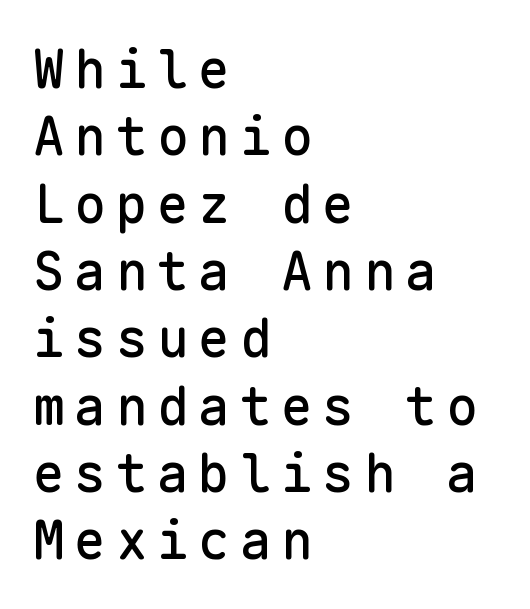
No feet cap the strokes, marking this as sans-serif type. Descenders are the only things crossing below the line. A typesetter would mark this as roman, not italic. The rendering anchors every line to the left-hand side. Note the uniform advance width — an 'i' takes as much space as an 'm'.
